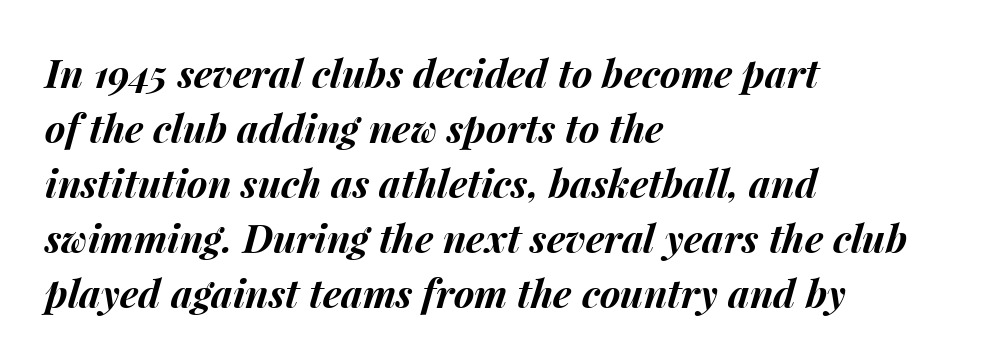
{"italic": "yes", "lean": "right", "slant_degrees": 15, "bold": "yes", "weight": "bold", "width": "normal", "stroke_contrast": "medium", "x_height": "medium", "monospaced": "no", "underline": "no", "align": "left", "line_spacing": "normal", "line_spacing_ratio": 1.41, "letter_spacing": "normal", "letter_spacing_em": 0.0, "glyph_px": 39}
